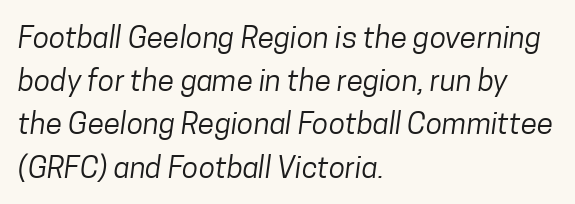
{"serif": "no", "bold": "no", "weight": "regular", "width": "condensed", "stroke_contrast": "low", "x_height": "medium", "monospaced": "no", "underline": "no", "align": "left", "line_spacing": "normal", "line_spacing_ratio": 1.44, "letter_spacing": "normal", "letter_spacing_em": 0.0, "glyph_px": 30}
